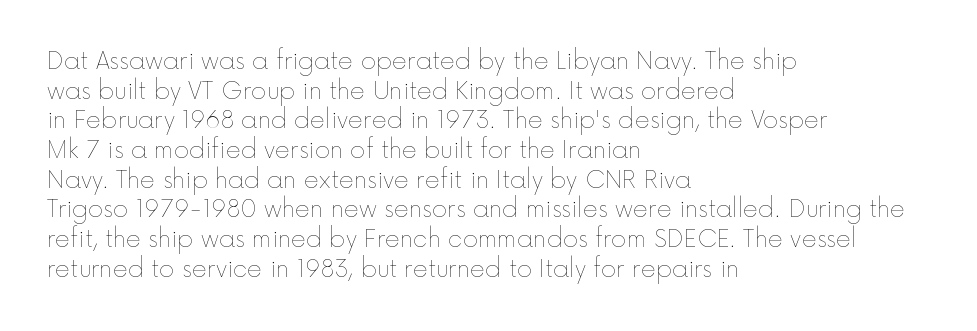
The image shows 23 px text type, upright; set left-aligned, normal line spacing (1.29x), normal letter spacing, not underlined.
